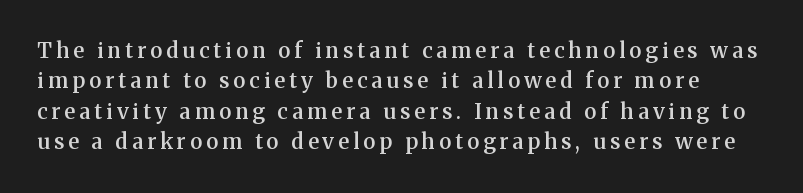
{"italic": "no", "bold": "semi", "underline": "no", "line_spacing": "normal", "line_spacing_ratio": 1.45, "letter_spacing": "wide", "letter_spacing_em": 0.2, "glyph_px": 21}
